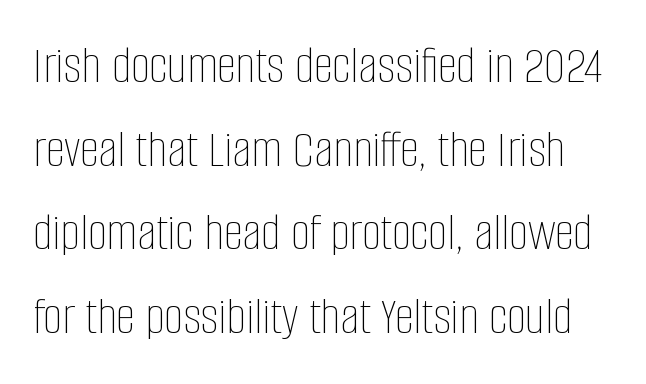
{"italic": "no", "bold": "no", "weight": "thin", "width": "condensed", "stroke_contrast": "low", "x_height": "large", "monospaced": "no", "underline": "no", "line_spacing": "normal", "line_spacing_ratio": 1.55, "letter_spacing": "normal", "letter_spacing_em": 0.0, "glyph_px": 54}
